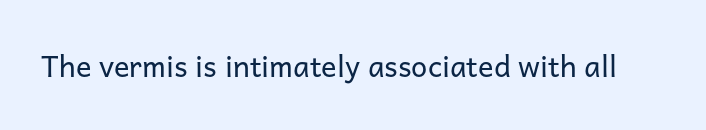
Q: Is the text bold? A: No.
Q: Is the text italic (slanted)? A: No, it is upright.
Q: Is the typeface a serif or a sans-serif typeface? A: Sans-serif.
Q: Is the text underlined? A: No.
Q: Is the spacing between letters normal or unusually wide? A: Normal.
Q: Width (condensed, normal, or wide)? A: Normal.
Q: Stroke contrast? A: Low.
Q: x-height? A: Medium.
Q: Monospaced? A: No.
